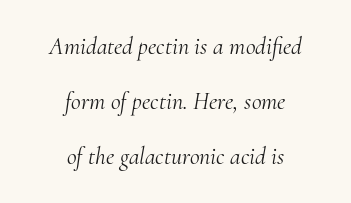
{"italic": "yes", "lean": "right", "slant_degrees": 10, "bold": "no", "underline": "no", "align": "center", "line_spacing": "loose", "line_spacing_ratio": 2.3, "letter_spacing": "normal", "letter_spacing_em": 0.0, "glyph_px": 24}
